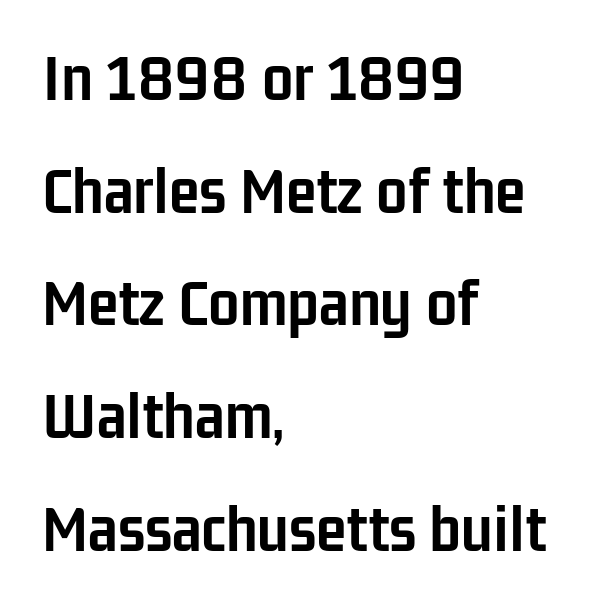
Q: Is the text bold? A: Yes.
Q: Is the text italic (slanted)? A: No, it is upright.
Q: Is the typeface a serif or a sans-serif typeface? A: Sans-serif.
Q: Is the text underlined? A: No.
Q: How is the paragraph aligned? A: Left-aligned.
Q: Is the spacing between letters normal or unusually wide? A: Normal.
Q: Is the spacing between lines tight, normal or loose? A: Normal.
Q: Width (condensed, normal, or wide)? A: Condensed.
Q: Stroke contrast? A: Low.
Q: x-height? A: Medium.
Q: Monospaced? A: No.
